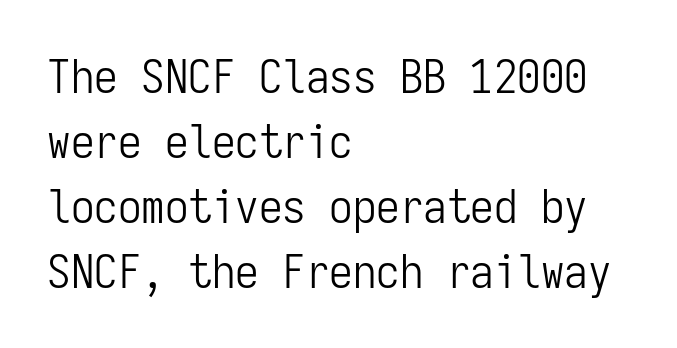
Q: Is the text bold? A: No.
Q: Is the text italic (slanted)? A: No, it is upright.
Q: Is the typeface a serif or a sans-serif typeface? A: Sans-serif.
Q: Is the text underlined? A: No.
Q: How is the paragraph aligned? A: Left-aligned.
Q: Is the spacing between letters normal or unusually wide? A: Normal.
Q: Is the spacing between lines tight, normal or loose? A: Normal.
Q: Width (condensed, normal, or wide)? A: Condensed.
Q: Stroke contrast? A: Low.
Q: x-height? A: Medium.
Q: Monospaced? A: Yes.
